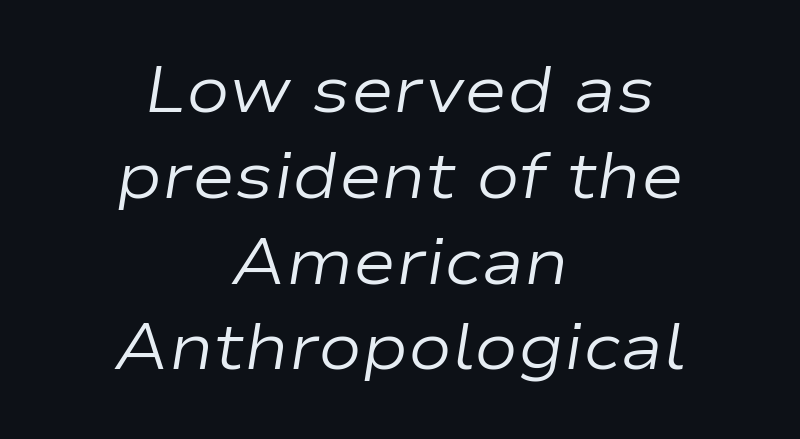
The image shows 65 px regular-weight, wide type, italic (leaning right); set centered, normal line spacing (1.32x), normal letter spacing, not underlined; low stroke contrast and a medium x-height.
